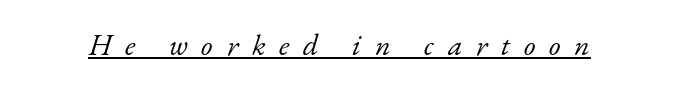
Q: Is the text bold? A: No.
Q: Is the text italic (slanted)? A: Yes, it leans right by about 17 degrees.
Q: Is the typeface a serif or a sans-serif typeface? A: Serif.
Q: Is the text underlined? A: Yes.
Q: Is the spacing between letters normal or unusually wide? A: Unusually wide.
Q: Width (condensed, normal, or wide)? A: Normal.
Q: Stroke contrast? A: Low.
Q: x-height? A: Small.
Q: Monospaced? A: No.
